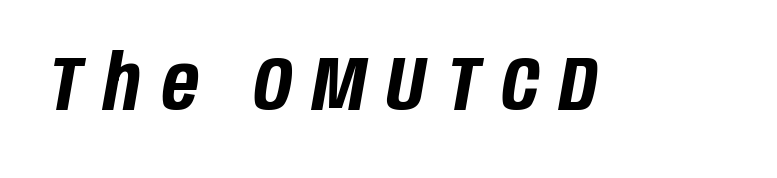
The image shows 76 px bold, condensed type, italic (leaning right); set unusually wide letter spacing (+0.28 em), not underlined; low stroke contrast and a large x-height.
